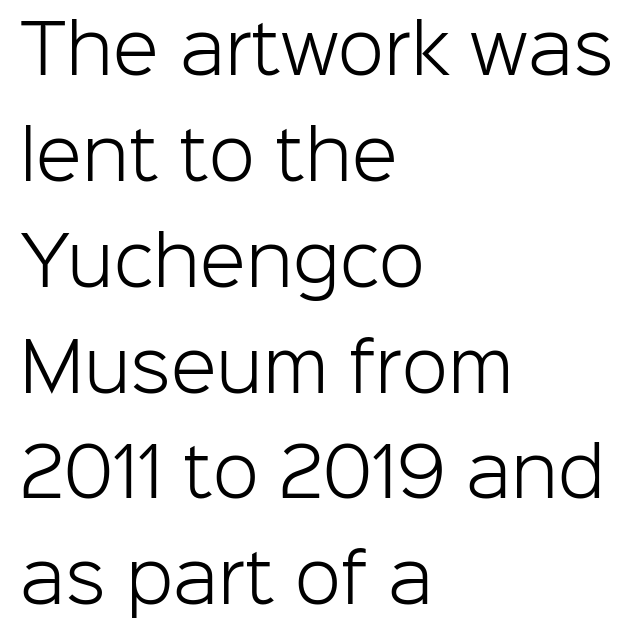
{"serif": "no", "italic": "no", "bold": "no", "weight": "light", "width": "normal", "stroke_contrast": "low", "x_height": "medium", "monospaced": "no", "underline": "no", "align": "left", "line_spacing": "normal", "line_spacing_ratio": 1.58, "letter_spacing": "normal", "letter_spacing_em": 0.0, "glyph_px": 67}
